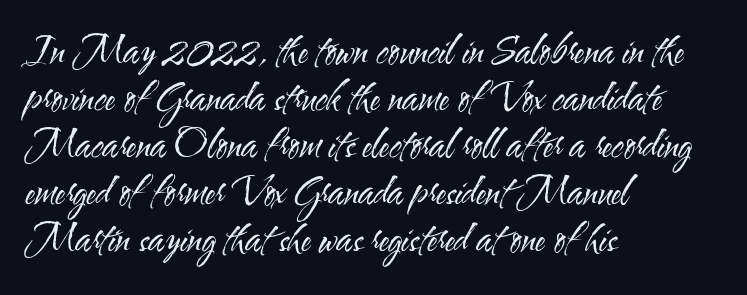
{"serif": "no", "bold": "no", "weight": "regular", "width": "condensed", "stroke_contrast": "medium", "x_height": "small", "monospaced": "no", "underline": "no", "align": "left", "line_spacing_ratio": 1.24, "letter_spacing": "normal", "letter_spacing_em": 0.0, "glyph_px": 38}
